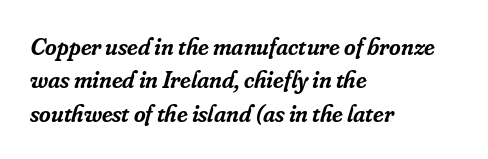
Q: Is the text bold? A: Semi-bold.
Q: Is the text italic (slanted)? A: Yes, it leans right by about 16 degrees.
Q: Is the text underlined? A: No.
Q: How is the paragraph aligned? A: Left-aligned.
Q: Is the spacing between letters normal or unusually wide? A: Normal.
Q: Is the spacing between lines tight, normal or loose? A: Normal.
